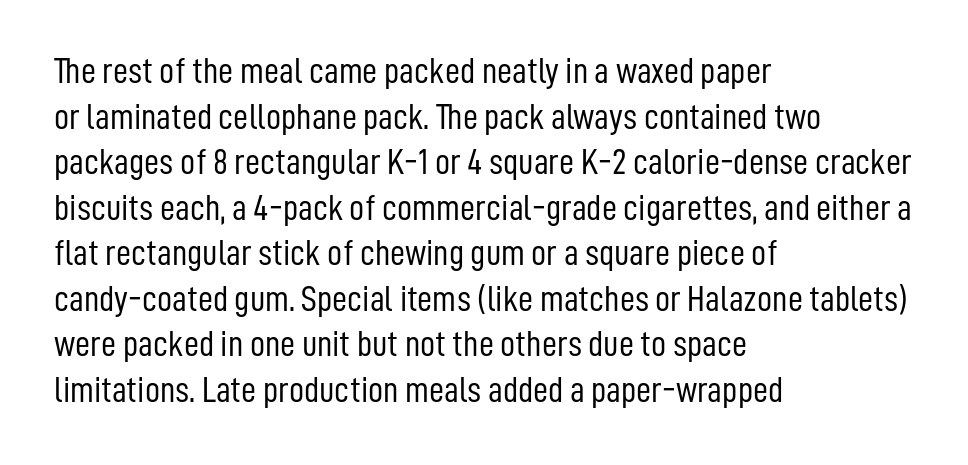
Q: Is the text bold? A: No.
Q: Is the text italic (slanted)? A: No, it is upright.
Q: Is the typeface a serif or a sans-serif typeface? A: Sans-serif.
Q: Is the text underlined? A: No.
Q: How is the paragraph aligned? A: Left-aligned.
Q: Is the spacing between letters normal or unusually wide? A: Normal.
Q: Width (condensed, normal, or wide)? A: Condensed.
Q: Stroke contrast? A: Low.
Q: x-height? A: Medium.
Q: Monospaced? A: No.
